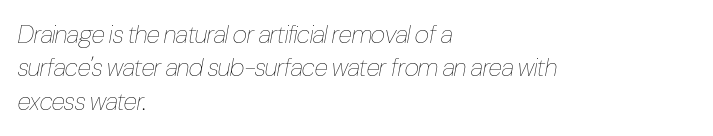
The image shows 25 px text type, italic (leaning right); set left-aligned, normal line spacing (1.34x), normal letter spacing, not underlined.
